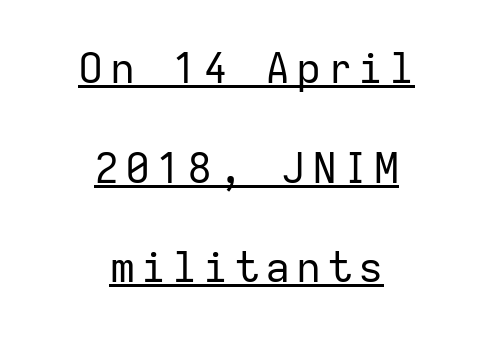
The image shows 42 px regular-weight sans-serif type, upright, monospaced; set centered, loose line spacing (2.37x), underlined; low stroke contrast and a medium x-height.
